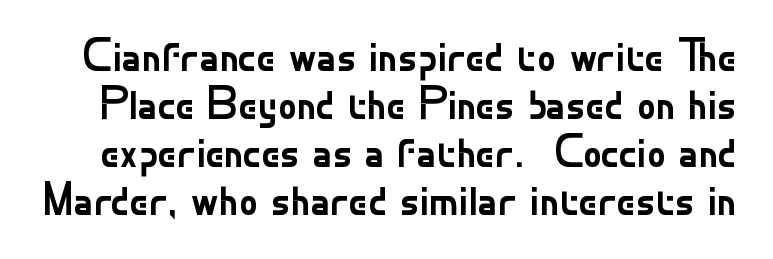
The image shows 47 px regular-weight sans-serif type, upright; set tight line spacing (1.02x), normal letter spacing, not underlined; low stroke contrast and a small x-height.
